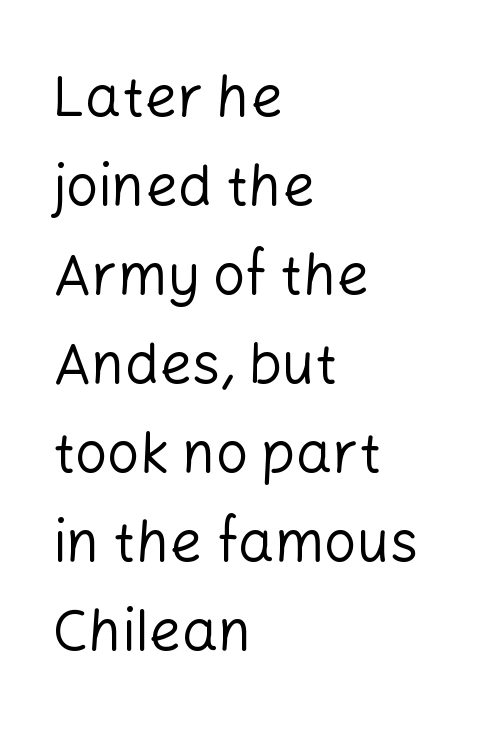
{"serif": "no", "italic": "no", "bold": "no", "weight": "regular", "width": "normal", "stroke_contrast": "low", "x_height": "medium", "monospaced": "no", "underline": "no", "align": "left", "line_spacing": "normal", "line_spacing_ratio": 1.56, "letter_spacing": "normal", "letter_spacing_em": 0.0, "glyph_px": 57}
